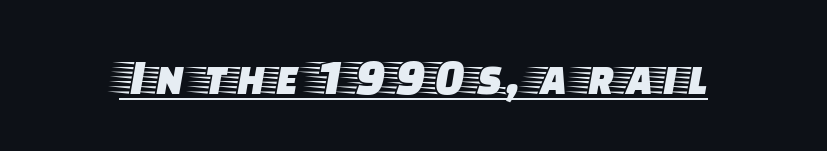
Standard letterfit; no display-style spreading of the glyphs. Spacing verdict: proportional, widths tailored to each character. The type family on display is of the serif kind. The typesetter has applied underlining to the passage shown.
